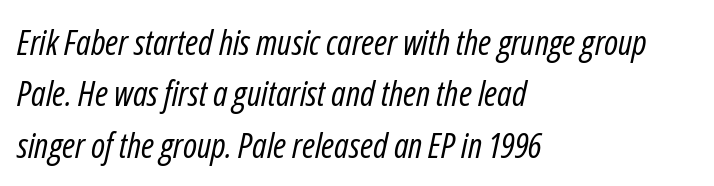
{"italic": "yes", "lean": "right", "slant_degrees": 12, "bold": "no", "weight": "regular", "width": "condensed", "stroke_contrast": "low", "x_height": "medium", "monospaced": "no", "underline": "no", "align": "left", "line_spacing": "normal", "line_spacing_ratio": 1.47, "letter_spacing": "normal", "letter_spacing_em": 0.0, "glyph_px": 35}
